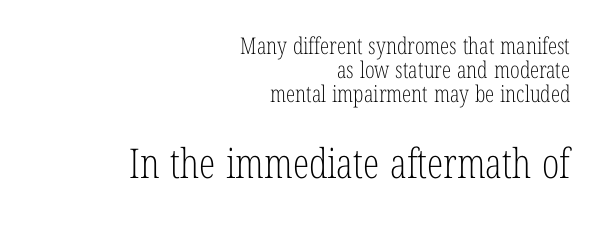
The image shows 41 px light, condensed serif type, upright; set right-aligned, tight line spacing (1.04x), normal letter spacing, not underlined; the second (bottom) block is 1.78x larger; low stroke contrast and a medium x-height.
